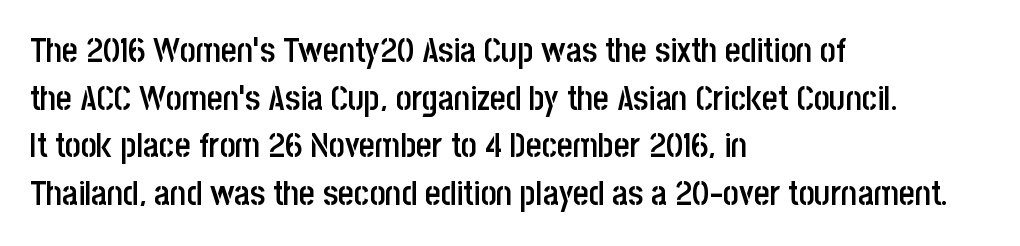
{"serif": "no", "italic": "no", "bold": "semi", "weight": "semibold", "width": "condensed", "stroke_contrast": "low", "x_height": "large", "monospaced": "no", "underline": "no", "align": "left", "line_spacing": "normal", "line_spacing_ratio": 1.4, "letter_spacing": "normal", "letter_spacing_em": 0.0, "glyph_px": 34}
